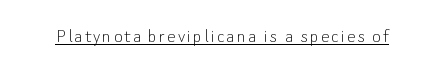
The image shows 21 px text type, upright; set underlined.
